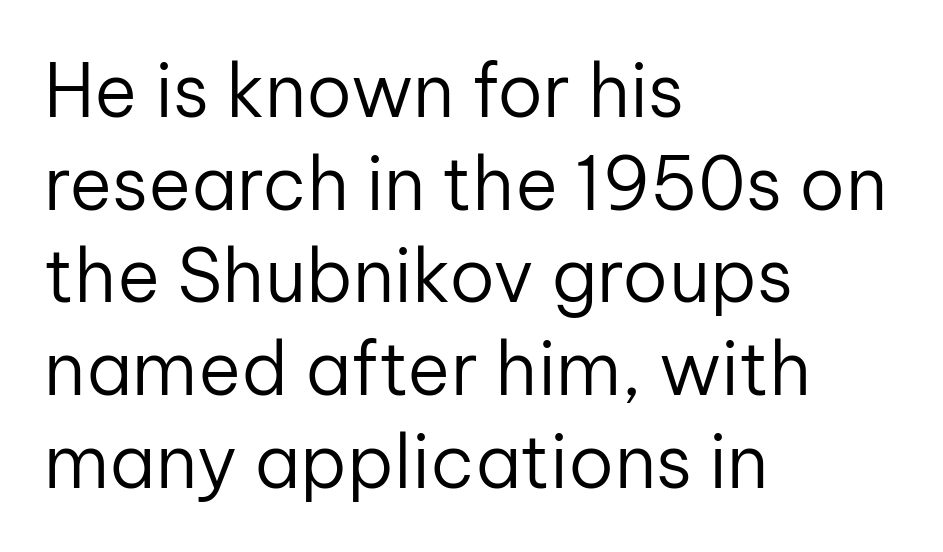
Q: Is the text bold? A: No.
Q: Is the text italic (slanted)? A: No, it is upright.
Q: Is the typeface a serif or a sans-serif typeface? A: Sans-serif.
Q: Is the text underlined? A: No.
Q: How is the paragraph aligned? A: Left-aligned.
Q: Is the spacing between letters normal or unusually wide? A: Normal.
Q: Is the spacing between lines tight, normal or loose? A: Normal.
Q: Width (condensed, normal, or wide)? A: Normal.
Q: Stroke contrast? A: Low.
Q: x-height? A: Medium.
Q: Monospaced? A: No.
